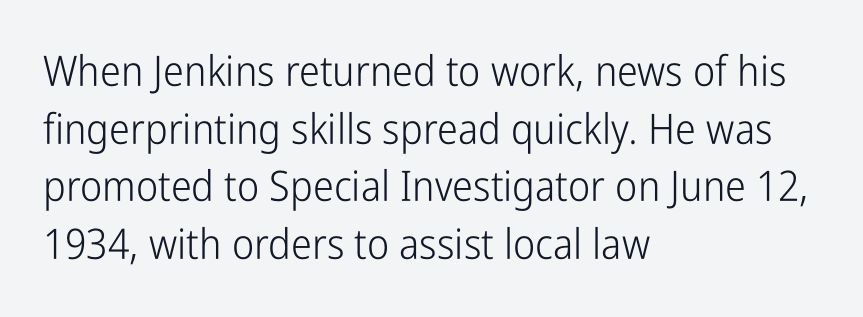
Q: Is the text bold? A: No.
Q: Is the text italic (slanted)? A: No, it is upright.
Q: Is the typeface a serif or a sans-serif typeface? A: Sans-serif.
Q: Is the text underlined? A: No.
Q: How is the paragraph aligned? A: Left-aligned.
Q: Is the spacing between letters normal or unusually wide? A: Normal.
Q: Is the spacing between lines tight, normal or loose? A: Normal.
Q: Width (condensed, normal, or wide)? A: Condensed.
Q: Stroke contrast? A: Low.
Q: x-height? A: Medium.
Q: Monospaced? A: No.
